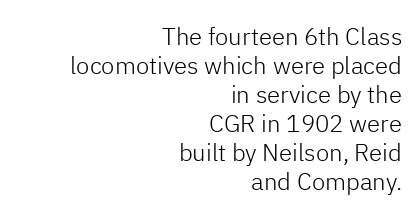
{"italic": "no", "bold": "no", "underline": "no", "align": "right", "line_spacing_ratio": 1.21, "letter_spacing": "normal", "letter_spacing_em": 0.0, "glyph_px": 24}
